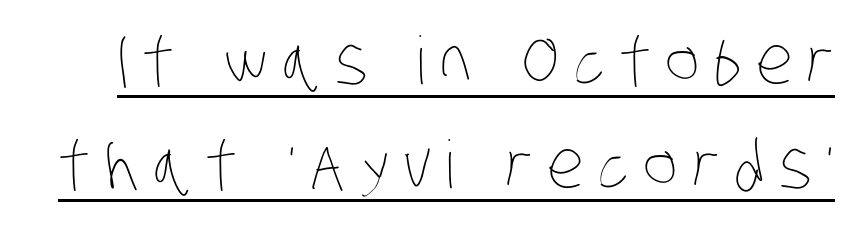
Q: Is the text bold? A: No.
Q: Is the text underlined? A: Yes.
Q: Is the spacing between letters normal or unusually wide? A: Unusually wide.
Q: Is the spacing between lines tight, normal or loose? A: Normal.
Q: Width (condensed, normal, or wide)? A: Condensed.
Q: Stroke contrast? A: Low.
Q: x-height? A: Large.
Q: Monospaced? A: No.
